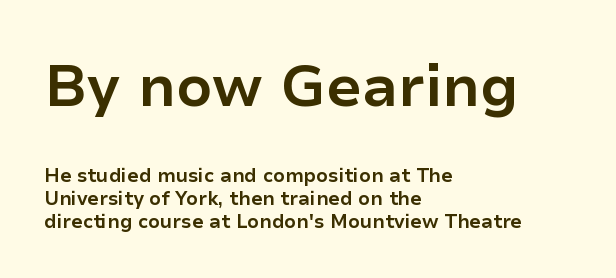
{"serif": "no", "italic": "no", "bold": "yes", "weight": "bold", "width": "normal", "stroke_contrast": "low", "x_height": "medium", "monospaced": "no", "underline": "no", "align": "left", "line_spacing_ratio": 1.21, "letter_spacing": "normal", "letter_spacing_em": 0.0, "larger_block": "first", "size_ratio": 3.05, "glyph_px": 58}
